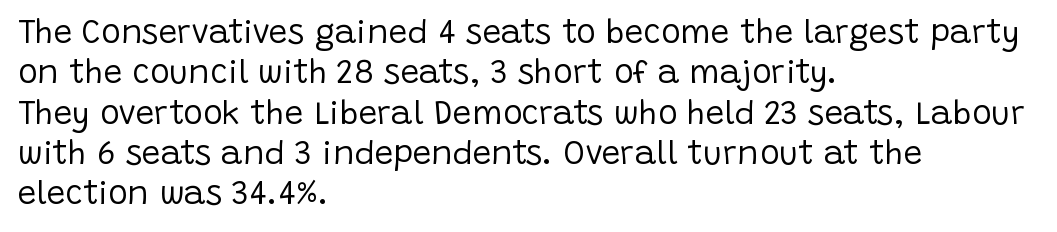
{"serif": "no", "italic": "no", "bold": "no", "weight": "regular", "width": "normal", "stroke_contrast": "low", "x_height": "large", "monospaced": "no", "underline": "no", "align": "left", "line_spacing_ratio": 1.22, "letter_spacing": "normal", "letter_spacing_em": 0.0, "glyph_px": 33}
